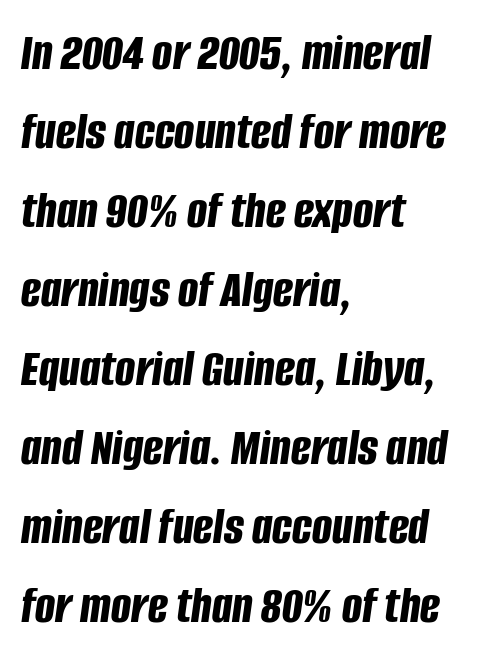
Q: Is the text bold? A: Yes.
Q: Is the text italic (slanted)? A: Yes, it leans right by about 8 degrees.
Q: Is the text underlined? A: No.
Q: How is the paragraph aligned? A: Left-aligned.
Q: Is the spacing between letters normal or unusually wide? A: Normal.
Q: Is the spacing between lines tight, normal or loose? A: Normal.
Q: Width (condensed, normal, or wide)? A: Condensed.
Q: Stroke contrast? A: Low.
Q: x-height? A: Large.
Q: Monospaced? A: No.
